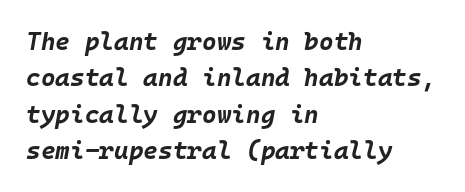
{"italic": "yes", "lean": "right", "slant_degrees": 10, "bold": "yes", "underline": "no", "align": "left", "line_spacing": "normal", "line_spacing_ratio": 1.46, "letter_spacing": "normal", "letter_spacing_em": 0.0, "glyph_px": 25}
